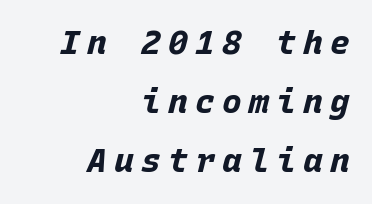
The image shows 33 px bold type, italic (leaning right), monospaced; set right-aligned, line spacing 1.79x, unusually wide letter spacing (+0.22 em), not underlined; low stroke contrast and a large x-height.
